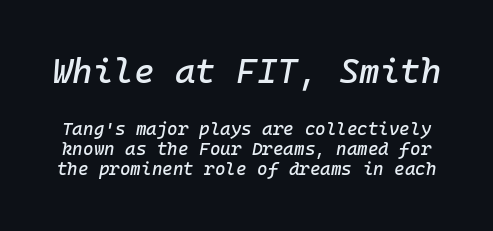
{"italic": "yes", "lean": "right", "slant_degrees": 10, "width": "normal", "stroke_contrast": "low", "x_height": "medium", "monospaced": "yes", "underline": "no", "line_spacing": "tight", "line_spacing_ratio": 1.13, "letter_spacing": "normal", "letter_spacing_em": 0.0, "larger_block": "first", "size_ratio": 1.94, "glyph_px": 35}
